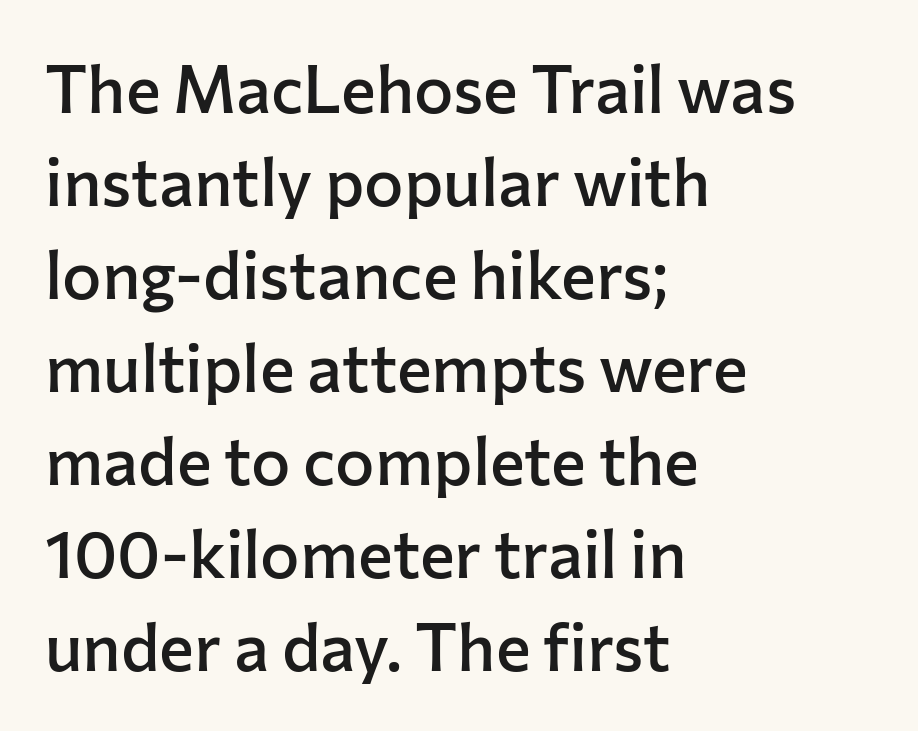
The image shows 66 px semibold sans-serif type, upright; set left-aligned, normal line spacing (1.41x), normal letter spacing, not underlined; low stroke contrast and a medium x-height.
